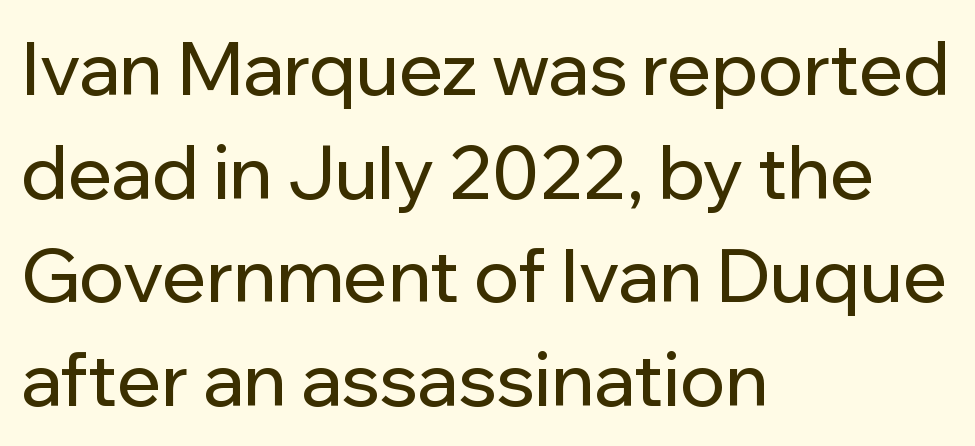
{"serif": "no", "italic": "no", "width": "normal", "stroke_contrast": "low", "x_height": "medium", "monospaced": "no", "underline": "no", "align": "left", "line_spacing": "normal", "line_spacing_ratio": 1.42, "letter_spacing": "normal", "letter_spacing_em": 0.0, "glyph_px": 73}
